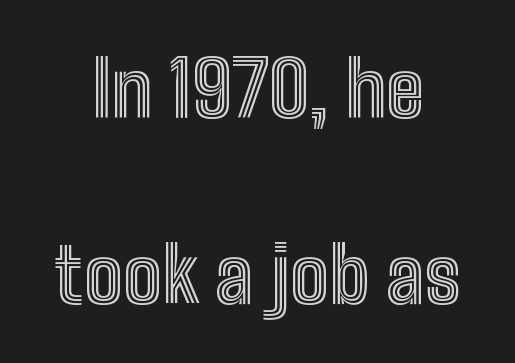
The image shows 77 px condensed type, upright; set centered, loose line spacing (2.41x), normal letter spacing, not underlined; a medium x-height.
